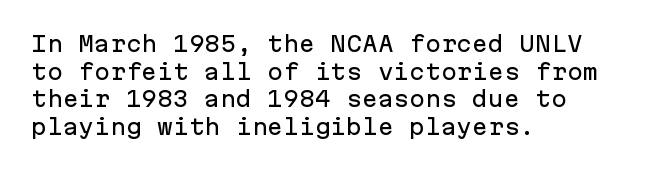
Every character sits straight up, as roman type does. Decoration check: the copy has no underline. A normal amount of white space separates one row of letters from the next. The passage shown has conventional tracking throughout.
